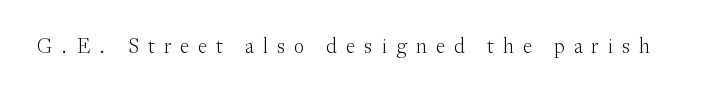
Counters stay open thanks to moderate or lighter strokes. No italicization has been applied; the sample stays upright. Letters rest on an invisible, unmarked baseline. Caption: expanded tracking, letters set apart.
